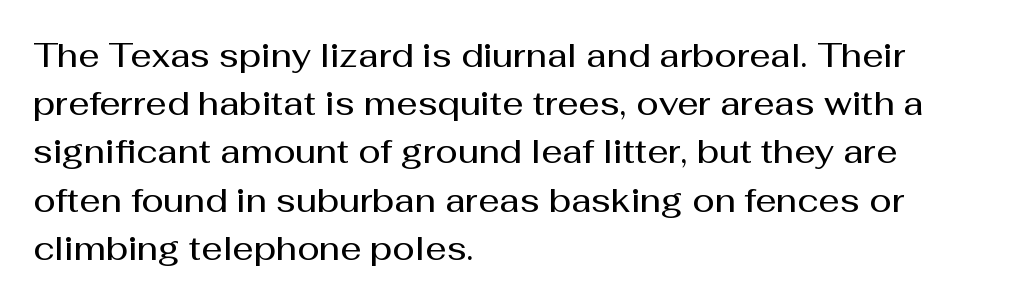
The image shows 33 px semibold sans-serif type, upright; set left-aligned, normal line spacing (1.46x), normal letter spacing, not underlined; medium stroke contrast and a medium x-height.
